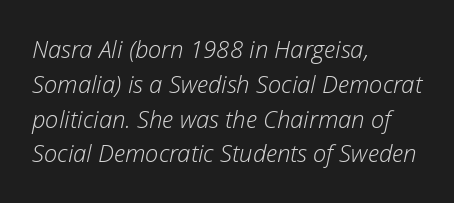
{"italic": "yes", "lean": "right", "slant_degrees": 12, "bold": "no", "underline": "no", "align": "left", "line_spacing": "normal", "line_spacing_ratio": 1.45, "letter_spacing": "normal", "letter_spacing_em": 0.0, "glyph_px": 24}
